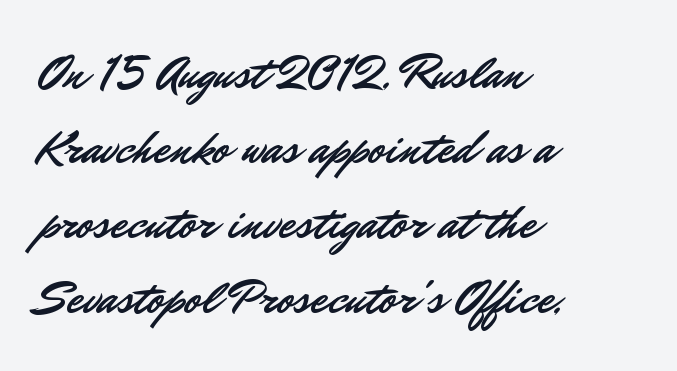
{"serif": "no", "width": "normal", "stroke_contrast": "low", "x_height": "small", "monospaced": "no", "underline": "no", "align": "left", "line_spacing": "normal", "line_spacing_ratio": 1.56, "letter_spacing": "normal", "letter_spacing_em": 0.0, "glyph_px": 48}
